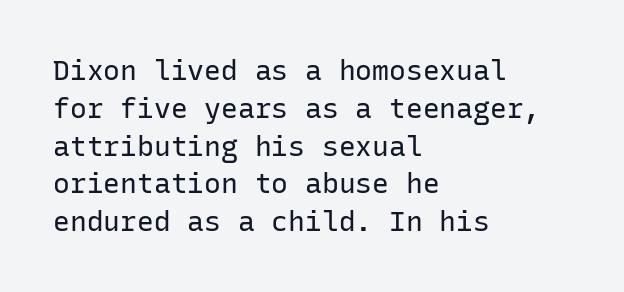
The image shows 28 px regular-weight sans-serif type, upright, monospaced; set left-aligned, normal line spacing (1.35x), normal letter spacing, not underlined; low stroke contrast and a medium x-height.
